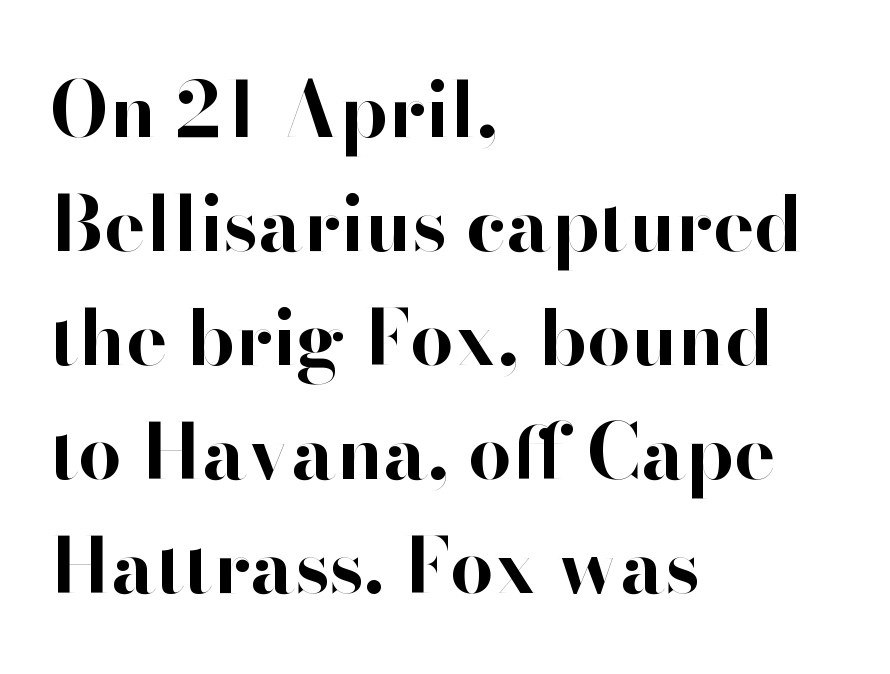
Each new line begins a customary step beneath the previous one. The glyphs are unaccompanied by any horizontal stroke below them. What stands out about the letter spacing? Nothing — it is the standard amount. The letters stand upright; this is a roman face. The font family rendered here belongs to the sans-serif group. Note the varied advance widths — an 'i' is clearly narrower than an 'm'.
